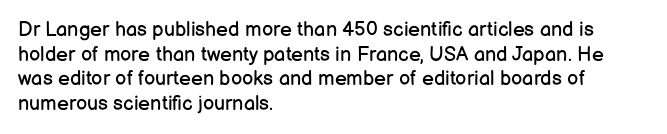
Q: Is the text bold? A: No.
Q: Is the text italic (slanted)? A: No, it is upright.
Q: Is the text underlined? A: No.
Q: How is the paragraph aligned? A: Left-aligned.
Q: Is the spacing between letters normal or unusually wide? A: Normal.
